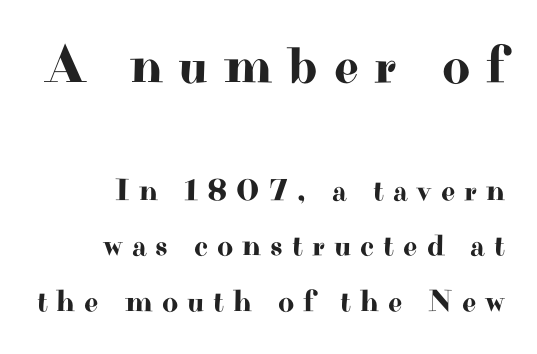
{"serif": "yes", "italic": "no", "width": "wide", "stroke_contrast": "high", "x_height": "small", "monospaced": "no", "underline": "no", "line_spacing_ratio": 1.78, "letter_spacing": "wide", "letter_spacing_em": 0.29, "larger_block": "first", "size_ratio": 1.74, "glyph_px": 54}
